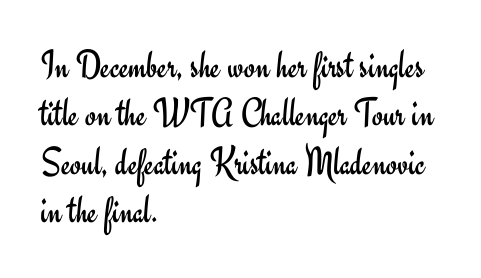
These lines are rendered in a variable-pitch font. Nobody touched the tracking dial on this one. The characters display no serif detailing; their extremities are plain. Each line starts at the same left margin while the right side varies.
